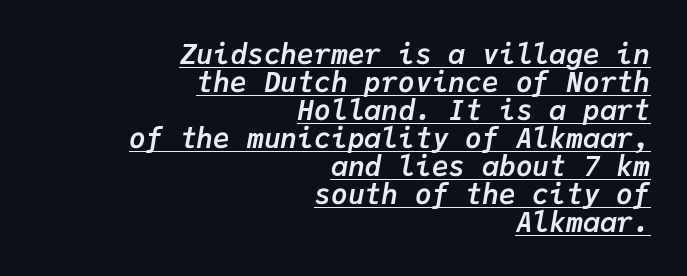
The image shows 28 px semibold type, italic (leaning right), monospaced; set right-aligned, tight line spacing (1.0x), normal letter spacing, underlined; low stroke contrast and a medium x-height.
